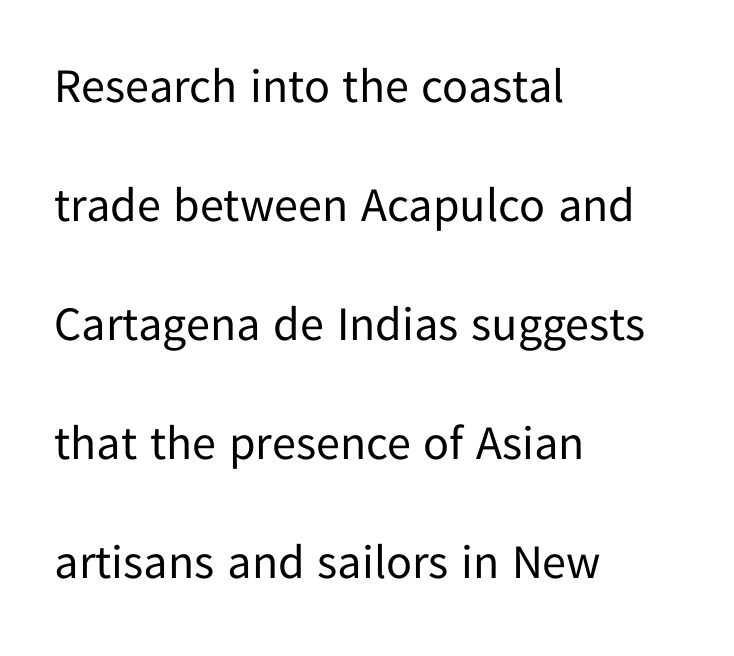
The image shows 48 px regular-weight sans-serif type, upright; set left-aligned, loose line spacing (2.48x), normal letter spacing, not underlined; low stroke contrast and a medium x-height.
